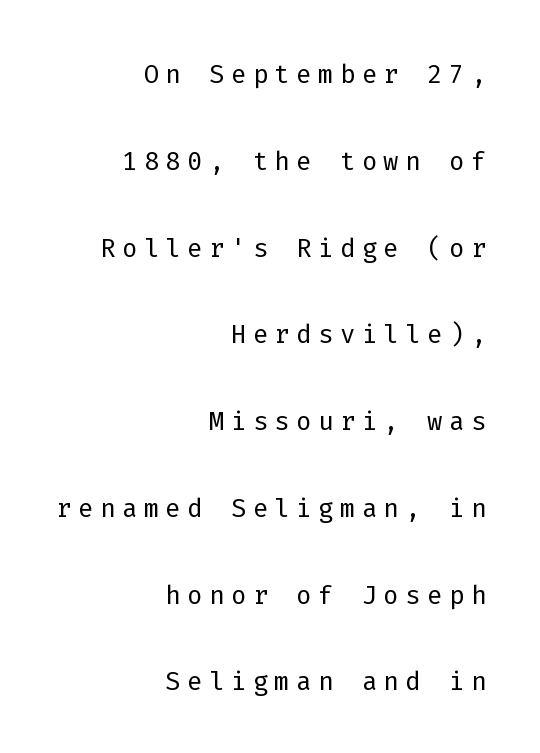
The image shows 36 px light sans-serif type, upright, monospaced; set right-aligned, loose line spacing (2.41x), not underlined; low stroke contrast and a medium x-height.
